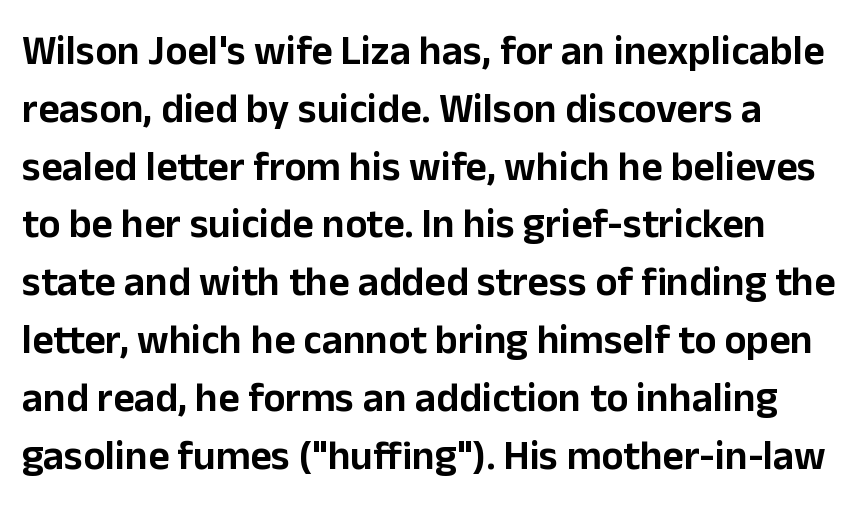
{"serif": "no", "italic": "no", "width": "normal", "stroke_contrast": "low", "x_height": "medium", "monospaced": "no", "underline": "no", "line_spacing": "normal", "line_spacing_ratio": 1.41, "letter_spacing": "normal", "letter_spacing_em": 0.0, "glyph_px": 41}
